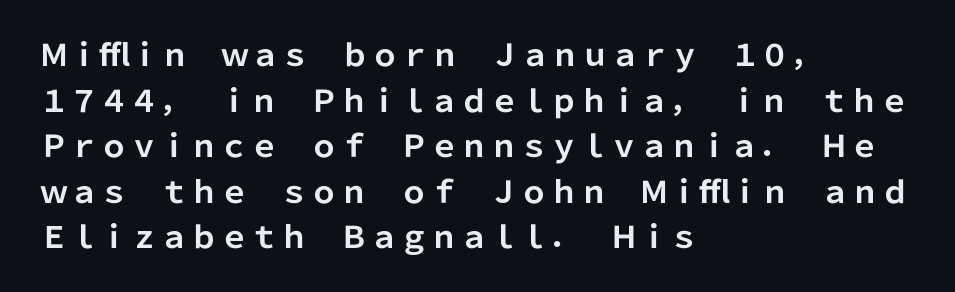
Q: Is the text bold? A: Yes.
Q: Is the text italic (slanted)? A: No, it is upright.
Q: Is the typeface a serif or a sans-serif typeface? A: Sans-serif.
Q: Is the text underlined? A: No.
Q: How is the paragraph aligned? A: Left-aligned.
Q: Is the spacing between letters normal or unusually wide? A: Normal.
Q: Is the spacing between lines tight, normal or loose? A: Normal.
Q: Width (condensed, normal, or wide)? A: Normal.
Q: Stroke contrast? A: Low.
Q: x-height? A: Medium.
Q: Monospaced? A: No.
